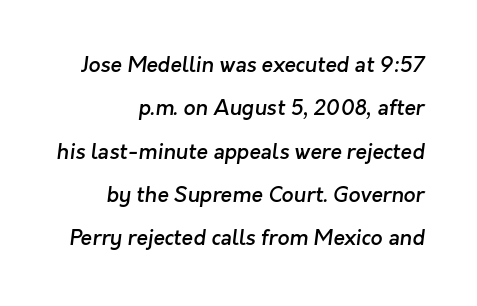
{"bold": "semi", "underline": "no", "line_spacing": "loose", "line_spacing_ratio": 2.06, "letter_spacing": "normal", "letter_spacing_em": 0.0, "glyph_px": 21}
